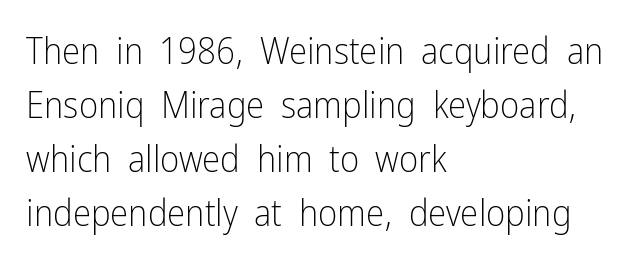
The characters display no serif detailing; their extremities are plain. A typesetter would call this zero additional tracking. The rendering uses a moderate line-height, typical for paragraphs. A bare baseline throughout the passage.
